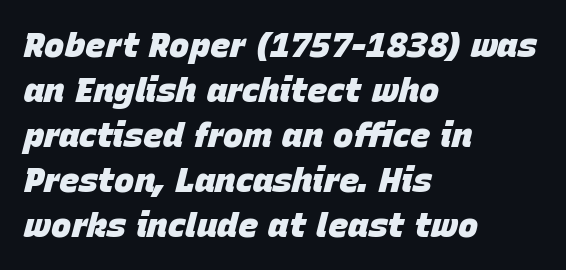
{"italic": "yes", "lean": "right", "slant_degrees": 15, "bold": "yes", "weight": "heavy", "width": "normal", "stroke_contrast": "low", "x_height": "large", "monospaced": "no", "underline": "no", "align": "left", "line_spacing": "normal", "line_spacing_ratio": 1.32, "letter_spacing": "normal", "letter_spacing_em": 0.0, "glyph_px": 34}
